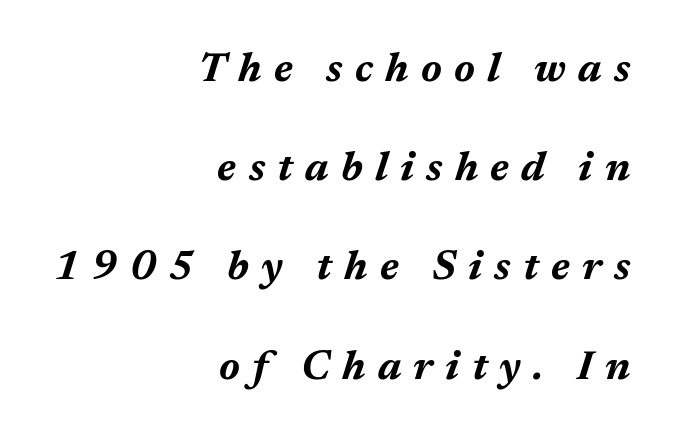
{"italic": "yes", "lean": "right", "slant_degrees": 17, "bold": "yes", "weight": "bold", "width": "normal", "stroke_contrast": "medium", "x_height": "medium", "monospaced": "no", "underline": "no", "align": "right", "line_spacing": "loose", "line_spacing_ratio": 2.42, "letter_spacing": "wide", "letter_spacing_em": 0.3, "glyph_px": 41}
